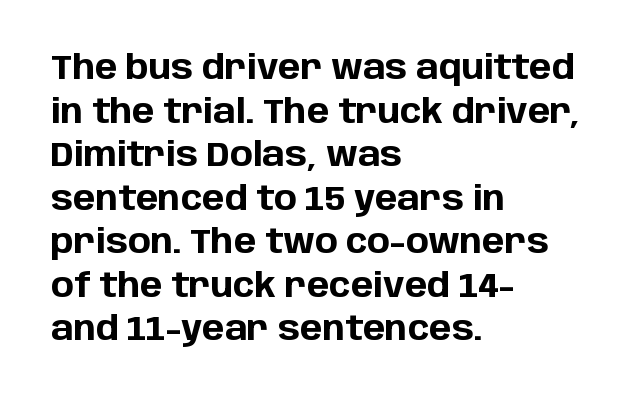
Which margin do the lines hug? The left one — the right edge is uneven. Ascenders rise straight up at ninety degrees. The gap between lines stays unmarked. Nothing unusual about the tracking: characters are spaced as the font intends. To sum up the face: it is a sans, with no serifs.
